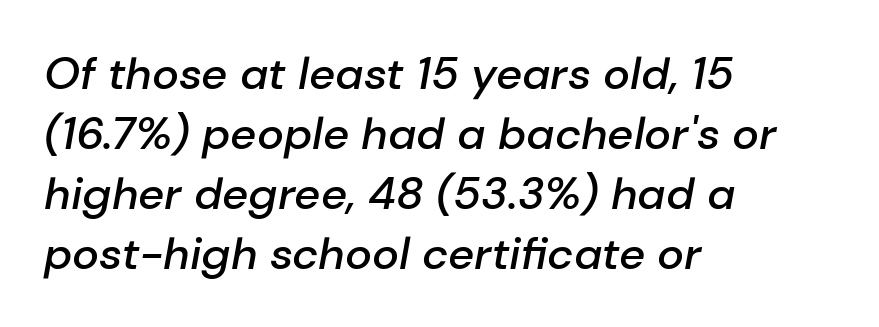
The image shows 45 px semibold type, italic (leaning right); set left-aligned, normal line spacing (1.33x), normal letter spacing, not underlined; low stroke contrast and a medium x-height.
